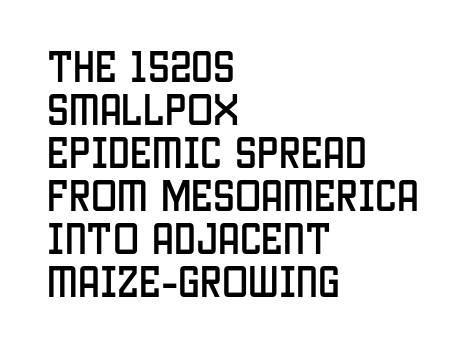
Q: Is the text italic (slanted)? A: No, it is upright.
Q: Is the typeface a serif or a sans-serif typeface? A: Sans-serif.
Q: Is the text underlined? A: No.
Q: How is the paragraph aligned? A: Left-aligned.
Q: Is the spacing between letters normal or unusually wide? A: Normal.
Q: Width (condensed, normal, or wide)? A: Condensed.
Q: Stroke contrast? A: Low.
Q: x-height? A: Large.
Q: Monospaced? A: No.
